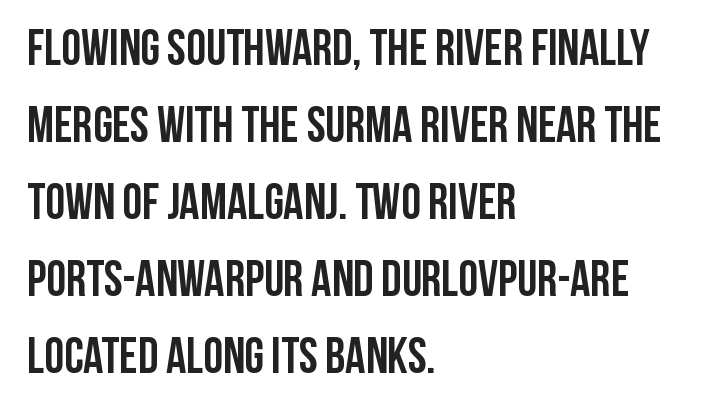
Tracking here is standard; glyphs follow each other at the usual distance. No italicization has been applied; the sample stays upright. Proportional: the letters do not fall into vertical columns. The string is rendered with underlining switched off.
